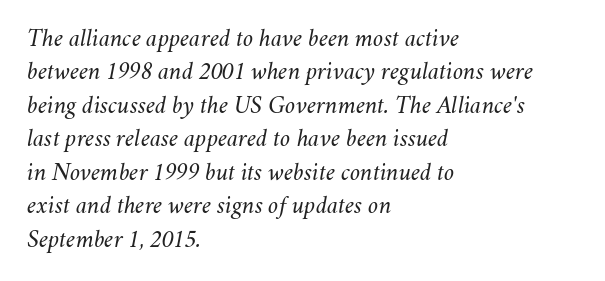
Q: Is the text bold? A: No.
Q: Is the text italic (slanted)? A: Yes, it leans right by about 11 degrees.
Q: Is the text underlined? A: No.
Q: How is the paragraph aligned? A: Left-aligned.
Q: Is the spacing between letters normal or unusually wide? A: Normal.
Q: Is the spacing between lines tight, normal or loose? A: Normal.
